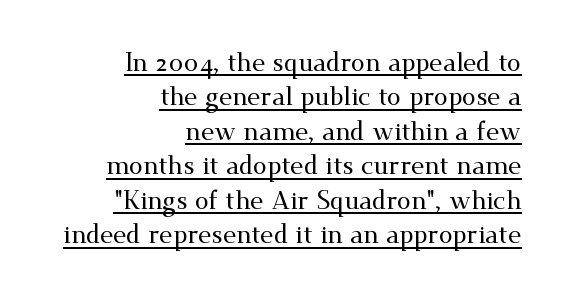
{"italic": "no", "underline": "yes", "align": "right", "line_spacing": "normal", "line_spacing_ratio": 1.38, "letter_spacing": "normal", "letter_spacing_em": 0.0, "glyph_px": 25}
